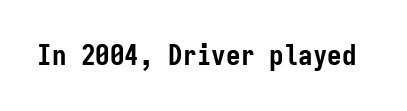
The image shows 29 px semibold, condensed sans-serif type, upright, monospaced; set normal letter spacing, not underlined; low stroke contrast and a medium x-height.
